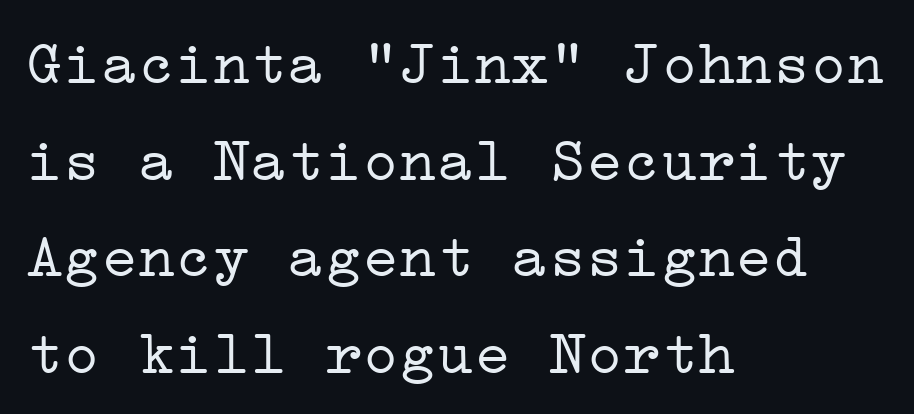
Q: Is the text bold? A: No.
Q: Is the text italic (slanted)? A: No, it is upright.
Q: Is the typeface a serif or a sans-serif typeface? A: Serif.
Q: Is the text underlined? A: No.
Q: How is the paragraph aligned? A: Left-aligned.
Q: Is the spacing between letters normal or unusually wide? A: Normal.
Q: Is the spacing between lines tight, normal or loose? A: Normal.
Q: Width (condensed, normal, or wide)? A: Wide.
Q: Stroke contrast? A: Low.
Q: x-height? A: Medium.
